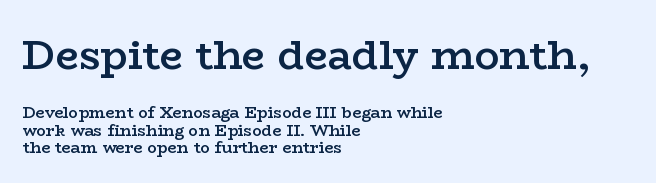
{"serif": "yes", "italic": "no", "bold": "semi", "weight": "semibold", "width": "wide", "stroke_contrast": "low", "x_height": "medium", "monospaced": "no", "underline": "no", "align": "left", "line_spacing": "tight", "line_spacing_ratio": 1.09, "letter_spacing": "normal", "letter_spacing_em": 0.0, "larger_block": "first", "size_ratio": 2.56, "glyph_px": 41}
